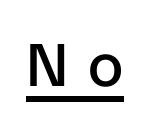
Q: Is the text bold? A: Semi-bold.
Q: Is the text italic (slanted)? A: No, it is upright.
Q: Is the typeface a serif or a sans-serif typeface? A: Sans-serif.
Q: Is the text underlined? A: Yes.
Q: Is the spacing between letters normal or unusually wide? A: Unusually wide.
Q: Width (condensed, normal, or wide)? A: Normal.
Q: Stroke contrast? A: Low.
Q: x-height? A: Medium.
Q: Monospaced? A: No.
